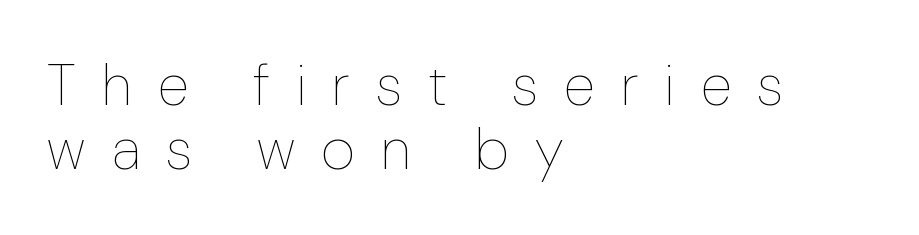
{"italic": "no", "bold": "no", "weight": "thin", "width": "condensed", "stroke_contrast": "low", "x_height": "medium", "monospaced": "no", "underline": "no", "align": "left", "line_spacing": "tight", "line_spacing_ratio": 1.11, "letter_spacing": "wide", "letter_spacing_em": 0.46, "glyph_px": 58}
